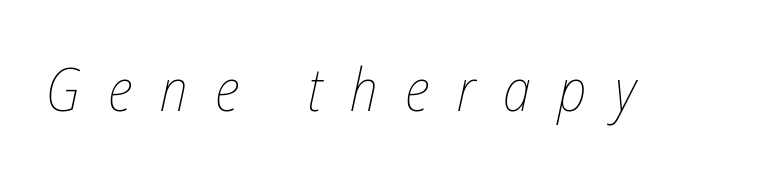
The image shows 60 px thin, condensed type, italic (leaning right); set unusually wide letter spacing (+0.46 em), not underlined; low stroke contrast and a medium x-height.
